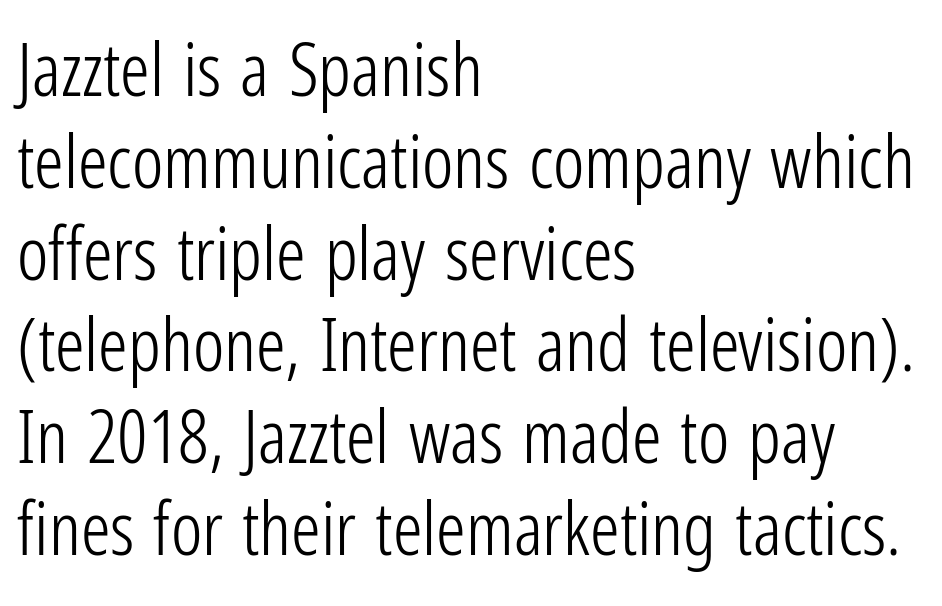
{"serif": "no", "italic": "no", "bold": "no", "weight": "light", "width": "condensed", "stroke_contrast": "low", "x_height": "medium", "monospaced": "no", "underline": "no", "align": "left", "line_spacing_ratio": 1.24, "letter_spacing": "normal", "letter_spacing_em": 0.0, "glyph_px": 74}
